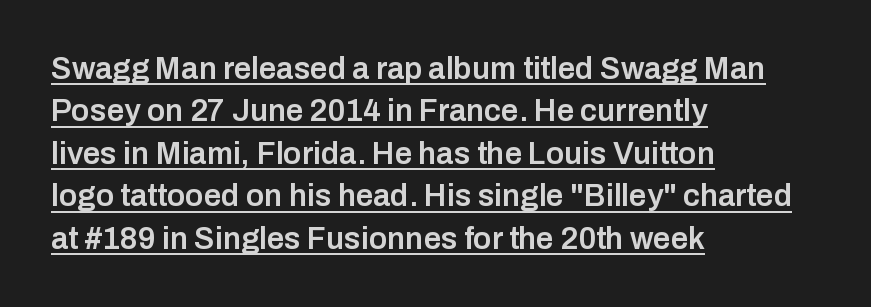
The image shows 31 px semibold sans-serif type, upright; set left-aligned, normal line spacing (1.37x), normal letter spacing, underlined; low stroke contrast and a medium x-height.
